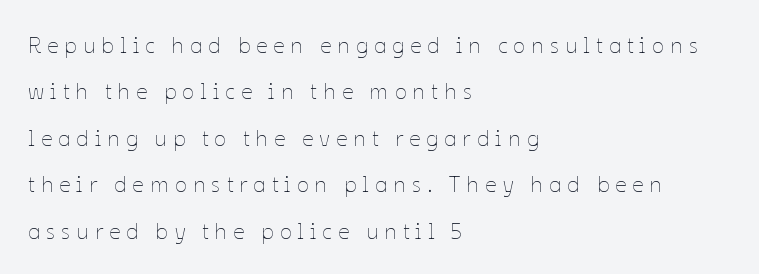
{"italic": "no", "bold": "no", "underline": "no", "align": "left", "line_spacing": "loose", "line_spacing_ratio": 2.11, "letter_spacing": "wide", "letter_spacing_em": 0.28, "glyph_px": 22}
